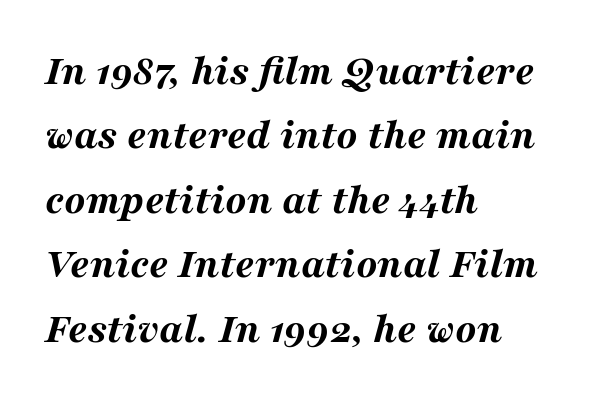
{"italic": "yes", "lean": "right", "slant_degrees": 16, "bold": "yes", "weight": "bold", "width": "wide", "stroke_contrast": "medium", "x_height": "medium", "monospaced": "no", "underline": "no", "align": "left", "line_spacing": "normal", "line_spacing_ratio": 1.5, "letter_spacing": "normal", "letter_spacing_em": 0.0, "glyph_px": 43}
